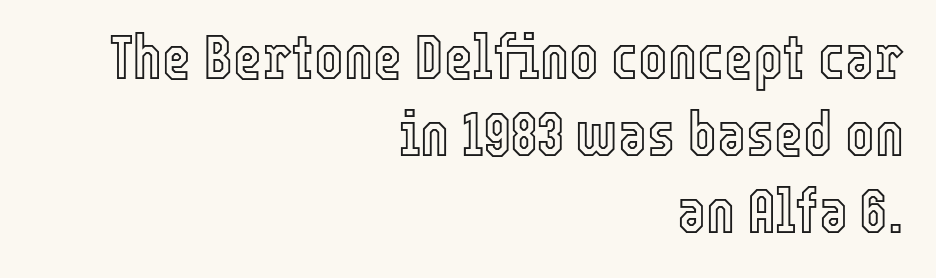
Check the space under the baseline: it is left empty. This sample uses an upright cut, with every glyph sitting square on the baseline. The gaps between neighbouring characters are ordinary and unremarkable. Looks like regular typesetting: each glyph gets only the width it needs. The passage is arranged like a letterhead date or caption credit — flush right.
